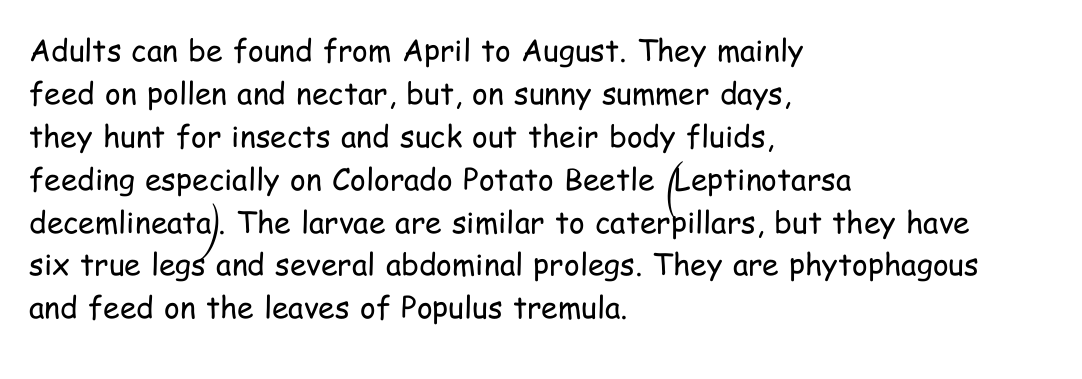
{"serif": "no", "italic": "no", "bold": "no", "weight": "regular", "width": "condensed", "stroke_contrast": "low", "x_height": "medium", "monospaced": "no", "underline": "no", "align": "left", "line_spacing": "normal", "line_spacing_ratio": 1.43, "letter_spacing": "normal", "letter_spacing_em": 0.0, "glyph_px": 30}
